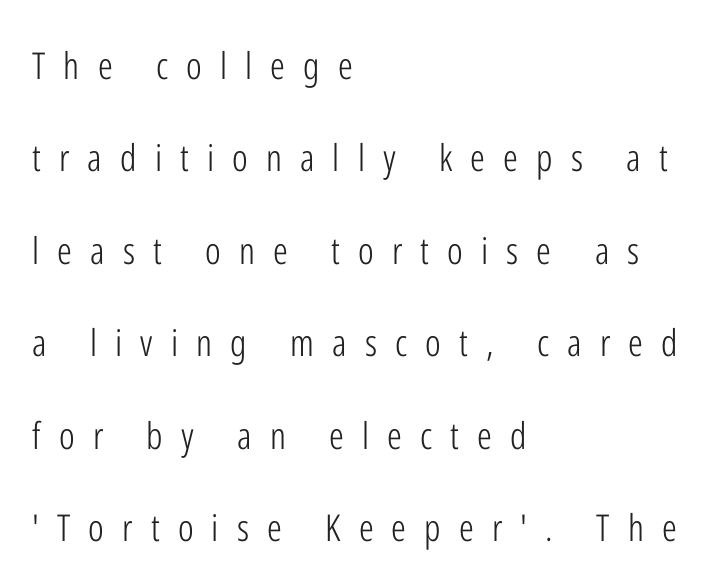
{"serif": "no", "italic": "no", "bold": "no", "weight": "light", "width": "condensed", "stroke_contrast": "low", "x_height": "medium", "monospaced": "no", "underline": "no", "align": "left", "line_spacing": "loose", "line_spacing_ratio": 2.5, "letter_spacing": "wide", "letter_spacing_em": 0.49, "glyph_px": 37}
